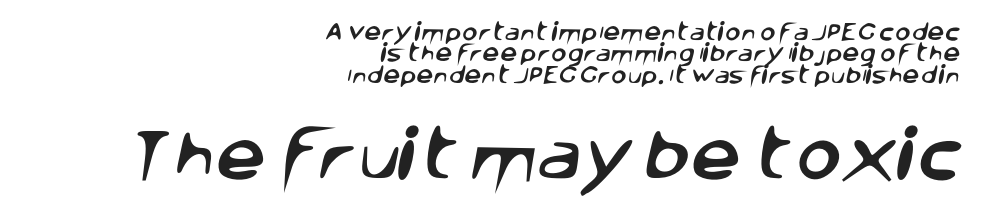
Spacing verdict: proportional, widths tailored to each character. Very little white space separates one row of letters from the next. Bare-footed words on every line. The compositor pushed each line to the right boundary. Bigger letters appear in the bottom chunk; the top chunk is reduced.
